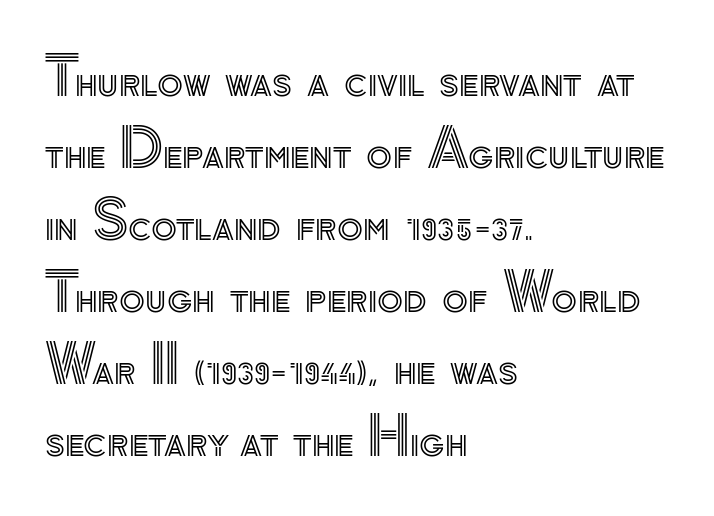
Tracking value appears to be zero — textbook default spacing. Vertically, the passage feels balanced, rows spaced as you'd expect. Alignment: flush left. A clean baseline with only descenders dipping below it. Vertical strokes here are truly vertical. The rendering uses natural spacing where letterforms have individual widths.
